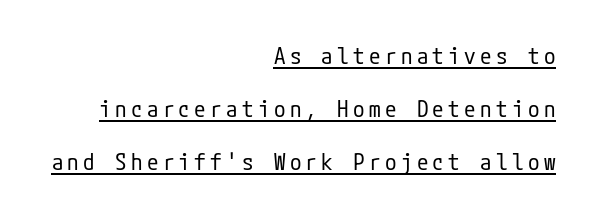
The image shows 23 px text type, upright; set right-aligned, loose line spacing (2.3x), underlined.
